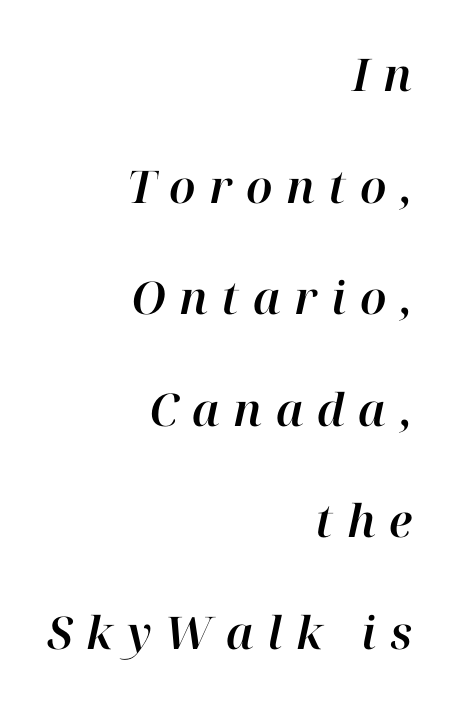
Q: Is the text italic (slanted)? A: Yes, it leans right by about 12 degrees.
Q: Is the text underlined? A: No.
Q: How is the paragraph aligned? A: Right-aligned.
Q: Is the spacing between letters normal or unusually wide? A: Unusually wide.
Q: Is the spacing between lines tight, normal or loose? A: Loose.
Q: Width (condensed, normal, or wide)? A: Normal.
Q: Stroke contrast? A: High.
Q: x-height? A: Medium.
Q: Monospaced? A: No.
